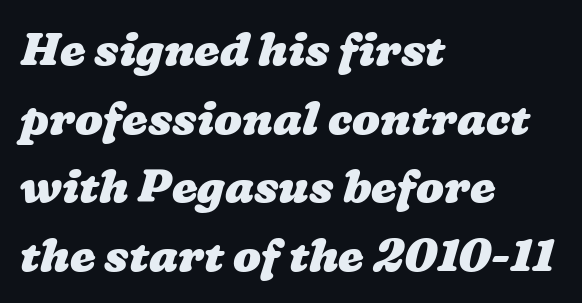
The image shows 46 px heavy, wide type; set left-aligned, normal line spacing (1.49x), normal letter spacing, not underlined; low stroke contrast and a medium x-height.
